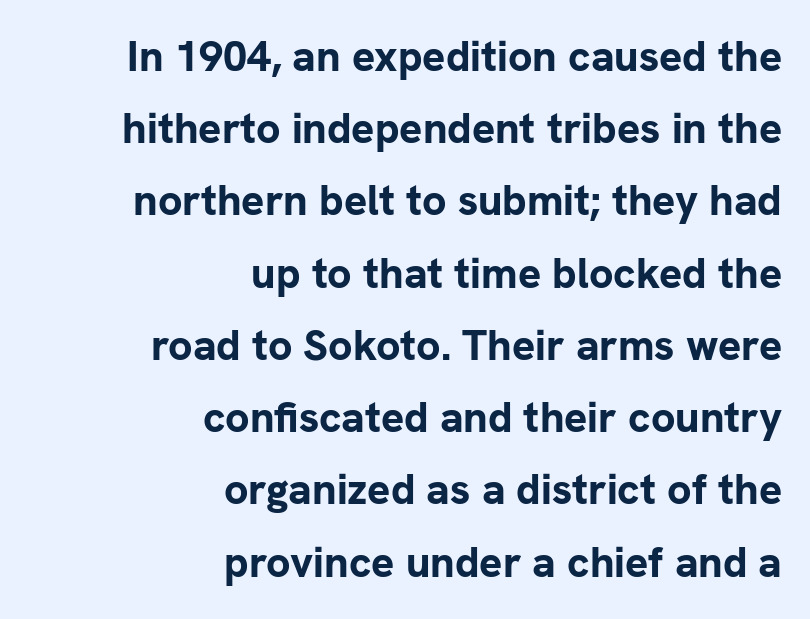
{"serif": "no", "italic": "no", "bold": "yes", "weight": "bold", "width": "normal", "stroke_contrast": "low", "x_height": "medium", "monospaced": "no", "underline": "no", "align": "right", "line_spacing": "normal", "line_spacing_ratio": 1.68, "letter_spacing": "normal", "letter_spacing_em": 0.0, "glyph_px": 43}
